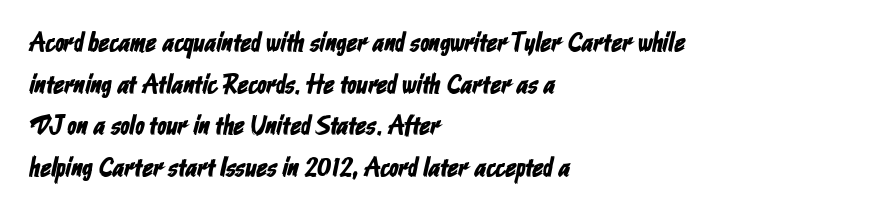
The image shows 27 px text type; set left-aligned, normal line spacing (1.54x), normal letter spacing, not underlined.
